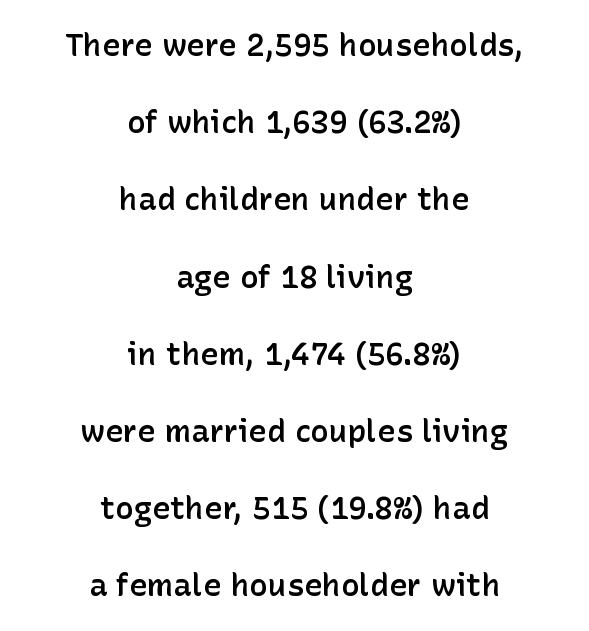
The image shows 31 px semibold sans-serif type, upright; set centered, loose line spacing (2.49x), normal letter spacing, not underlined; low stroke contrast and a medium x-height.
